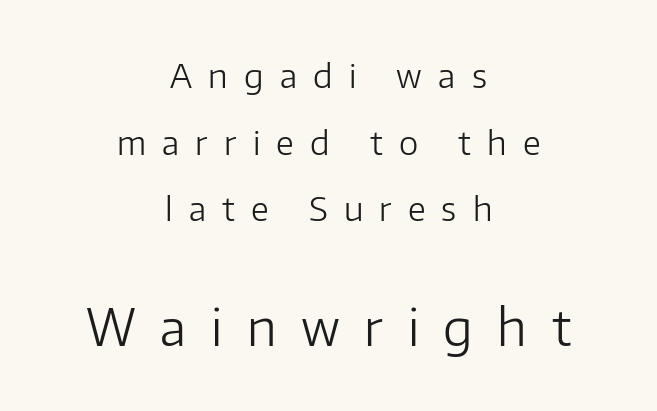
The image shows 50 px light sans-serif type, upright; set centered, loose line spacing (2.02x), unusually wide letter spacing (+0.49 em), not underlined; the second (bottom) block is 1.52x larger; low stroke contrast and a medium x-height.
